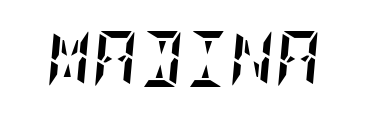
{"italic": "yes", "lean": "right", "slant_degrees": 5, "bold": "yes", "weight": "semibold", "width": "condensed", "stroke_contrast": "low", "x_height": "large", "underline": "no", "letter_spacing": "normal", "letter_spacing_em": 0.0, "glyph_px": 56}
